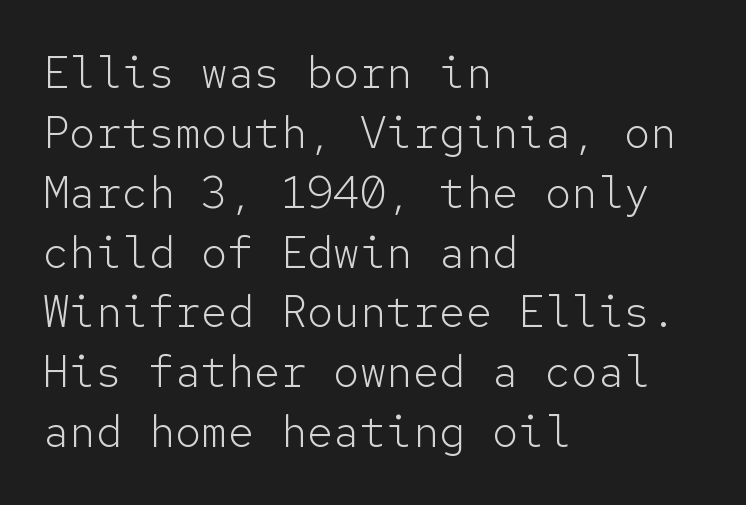
The image shows 44 px light sans-serif type, upright, monospaced; set left-aligned, normal line spacing (1.36x), normal letter spacing, not underlined; low stroke contrast and a medium x-height.
